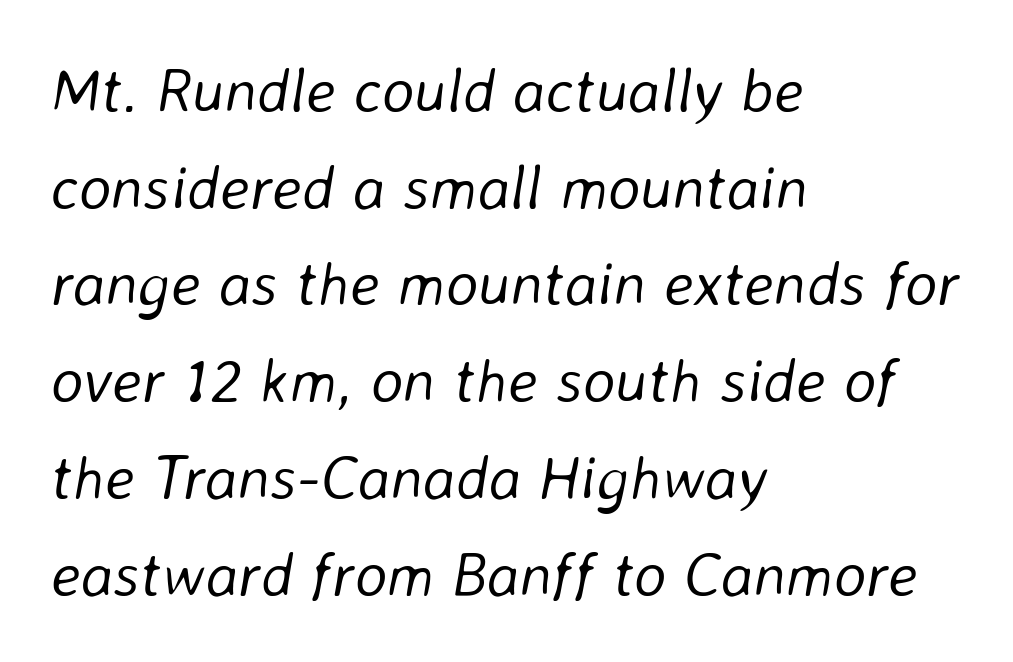
Is the stroke heavy? The answer is a plain regular-or-lighter. Here the designer chose a conventional face with non-uniform glyph widths. Inter-character spacing is left at the font's built-in metrics. Notice how the passage keeps a crisp vertical edge on the left only.
